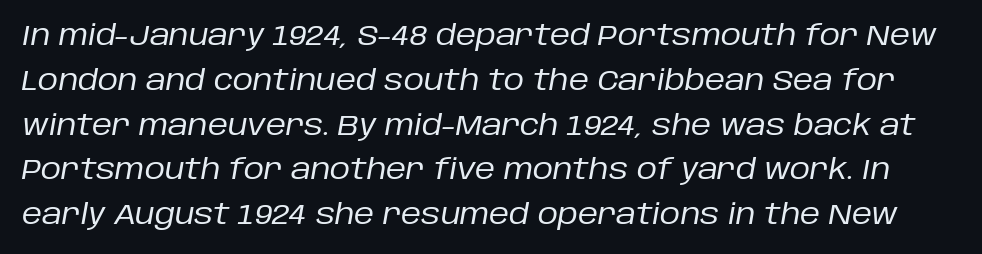
The image shows 28 px regular-weight type, italic (leaning right); set normal line spacing (1.6x), normal letter spacing, not underlined; low stroke contrast and a large x-height.
